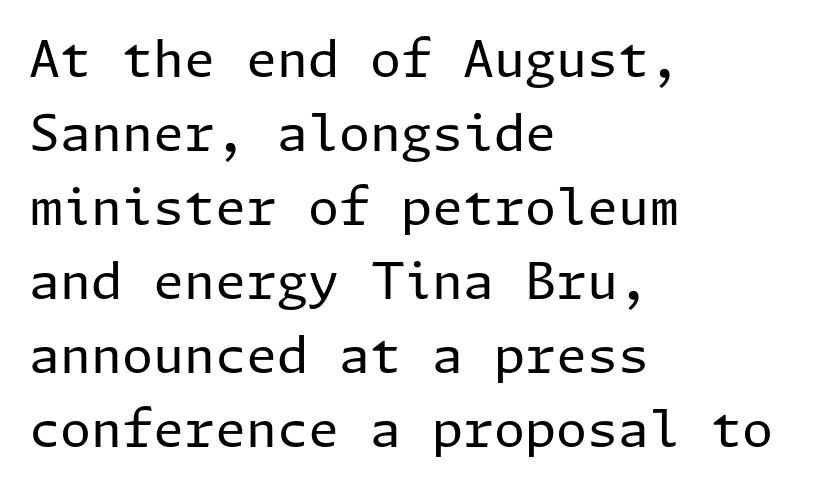
The image shows 50 px regular-weight sans-serif type, upright; set left-aligned, normal line spacing (1.48x), normal letter spacing, not underlined; low stroke contrast and a medium x-height.
